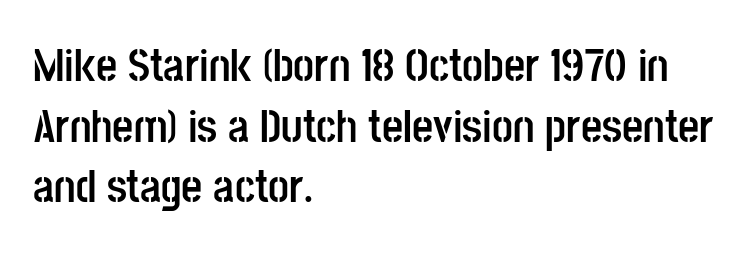
The image shows 46 px semibold, condensed sans-serif type, upright; set left-aligned, normal line spacing (1.32x), normal letter spacing, not underlined; low stroke contrast and a large x-height.
